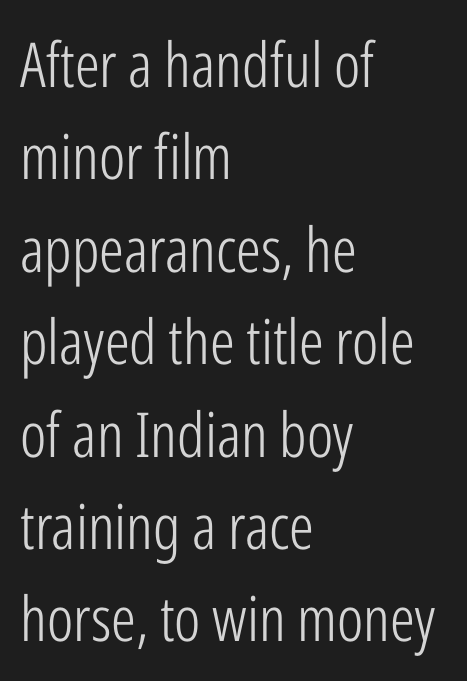
{"serif": "no", "italic": "no", "bold": "no", "weight": "light", "width": "condensed", "stroke_contrast": "low", "x_height": "medium", "monospaced": "no", "underline": "no", "align": "left", "line_spacing": "normal", "line_spacing_ratio": 1.49, "letter_spacing": "normal", "letter_spacing_em": 0.0, "glyph_px": 62}
